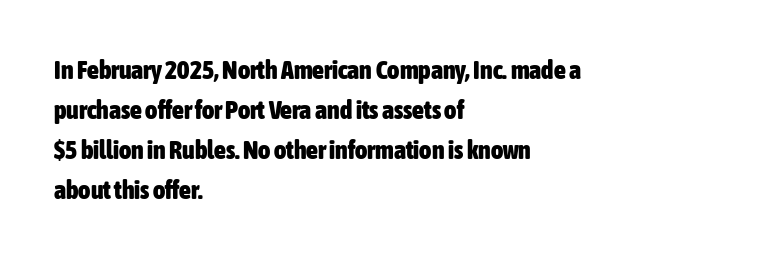
Q: Is the text bold? A: Yes.
Q: Is the text italic (slanted)? A: No, it is upright.
Q: Is the text underlined? A: No.
Q: How is the paragraph aligned? A: Left-aligned.
Q: Is the spacing between letters normal or unusually wide? A: Normal.
Q: Is the spacing between lines tight, normal or loose? A: Normal.
